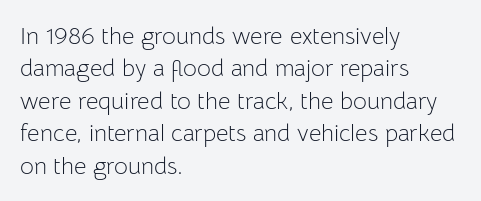
The image shows 24 px text type, upright; set left-aligned, normal line spacing (1.35x), normal letter spacing, not underlined.
